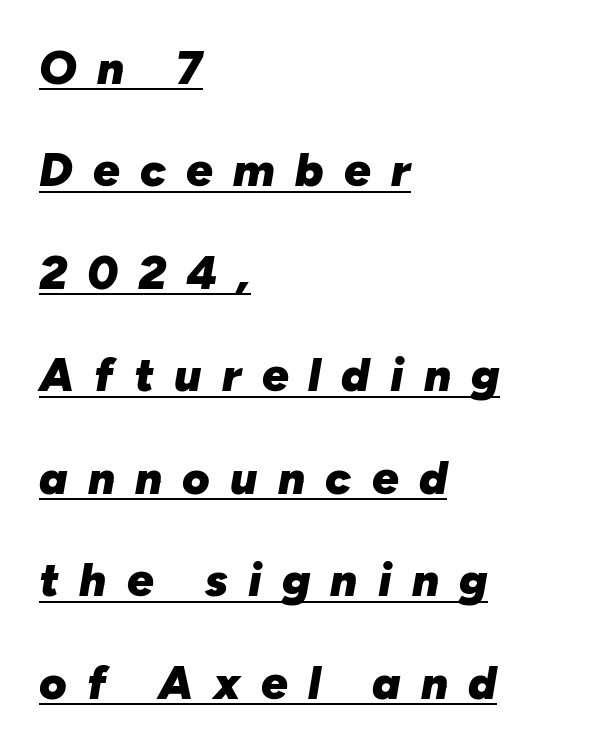
{"italic": "yes", "lean": "right", "slant_degrees": 10, "bold": "yes", "weight": "heavy", "width": "normal", "stroke_contrast": "low", "x_height": "medium", "monospaced": "no", "underline": "yes", "align": "left", "line_spacing": "loose", "line_spacing_ratio": 2.18, "letter_spacing": "wide", "letter_spacing_em": 0.43, "glyph_px": 47}
